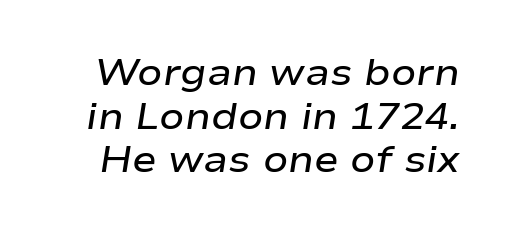
The image shows 37 px semibold, wide type, italic (leaning right); set line spacing 1.18x, normal letter spacing, not underlined; low stroke contrast and a medium x-height.
